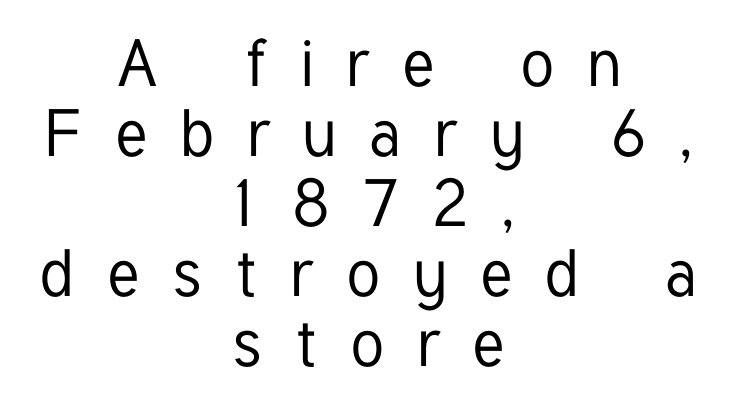
Q: Is the text italic (slanted)? A: No, it is upright.
Q: Is the typeface a serif or a sans-serif typeface? A: Sans-serif.
Q: Is the text underlined? A: No.
Q: How is the paragraph aligned? A: Centered.
Q: Is the spacing between letters normal or unusually wide? A: Unusually wide.
Q: Is the spacing between lines tight, normal or loose? A: Tight.
Q: Width (condensed, normal, or wide)? A: Condensed.
Q: Stroke contrast? A: Low.
Q: x-height? A: Medium.
Q: Monospaced? A: No.
